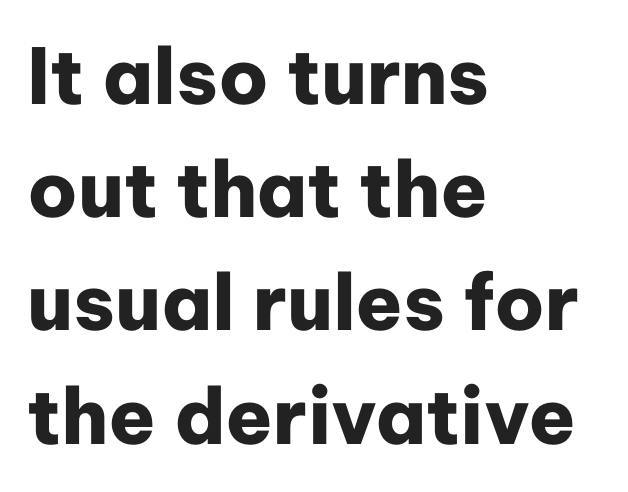
{"serif": "no", "italic": "no", "bold": "yes", "weight": "heavy", "width": "normal", "stroke_contrast": "low", "x_height": "medium", "monospaced": "no", "underline": "no", "align": "left", "line_spacing": "normal", "line_spacing_ratio": 1.47, "letter_spacing": "normal", "letter_spacing_em": 0.0, "glyph_px": 77}
